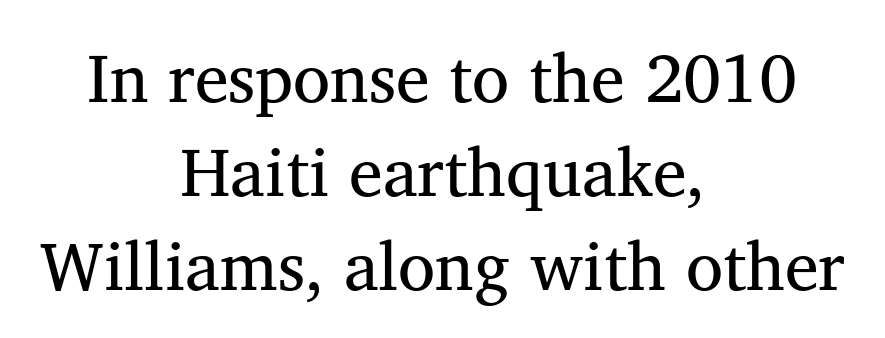
Q: Is the text bold? A: No.
Q: Is the text italic (slanted)? A: No, it is upright.
Q: Is the typeface a serif or a sans-serif typeface? A: Serif.
Q: Is the text underlined? A: No.
Q: How is the paragraph aligned? A: Centered.
Q: Is the spacing between letters normal or unusually wide? A: Normal.
Q: Is the spacing between lines tight, normal or loose? A: Normal.
Q: Width (condensed, normal, or wide)? A: Normal.
Q: Stroke contrast? A: Medium.
Q: x-height? A: Medium.
Q: Monospaced? A: No.
